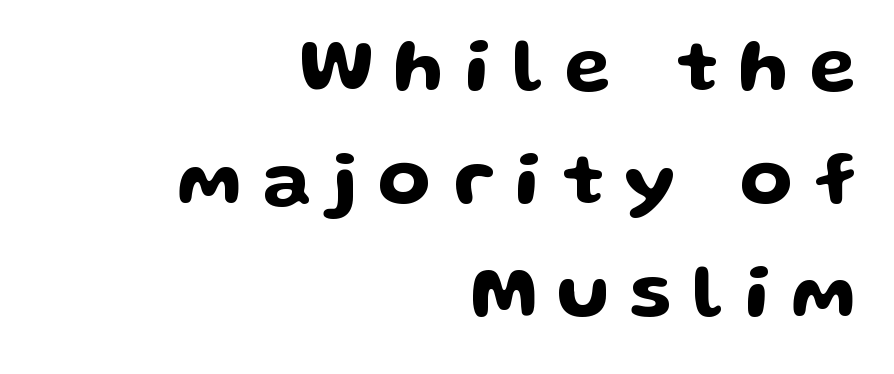
The image shows 76 px wide sans-serif type, upright; set right-aligned, normal line spacing (1.49x), unusually wide letter spacing (+0.27 em), not underlined; low stroke contrast and a medium x-height.
